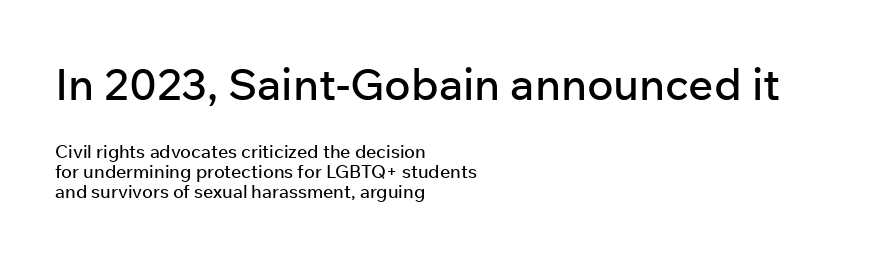
{"serif": "no", "italic": "no", "width": "normal", "stroke_contrast": "low", "x_height": "medium", "monospaced": "no", "underline": "no", "align": "left", "line_spacing": "tight", "line_spacing_ratio": 1.11, "letter_spacing": "normal", "letter_spacing_em": 0.0, "larger_block": "first", "size_ratio": 2.44, "glyph_px": 44}
